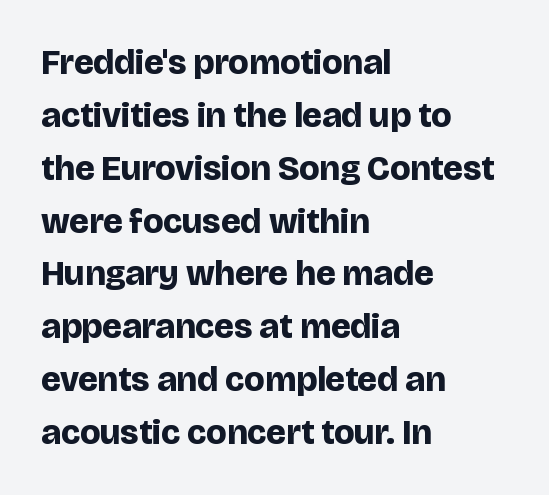
Q: Is the text bold? A: Yes.
Q: Is the text italic (slanted)? A: No, it is upright.
Q: Is the typeface a serif or a sans-serif typeface? A: Sans-serif.
Q: Is the text underlined? A: No.
Q: How is the paragraph aligned? A: Left-aligned.
Q: Is the spacing between letters normal or unusually wide? A: Normal.
Q: Is the spacing between lines tight, normal or loose? A: Normal.
Q: Width (condensed, normal, or wide)? A: Normal.
Q: Stroke contrast? A: Low.
Q: x-height? A: Large.
Q: Monospaced? A: No.
